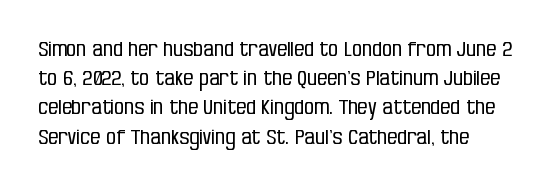
The image shows 20 px text type, upright; set normal line spacing (1.46x), normal letter spacing, not underlined.
